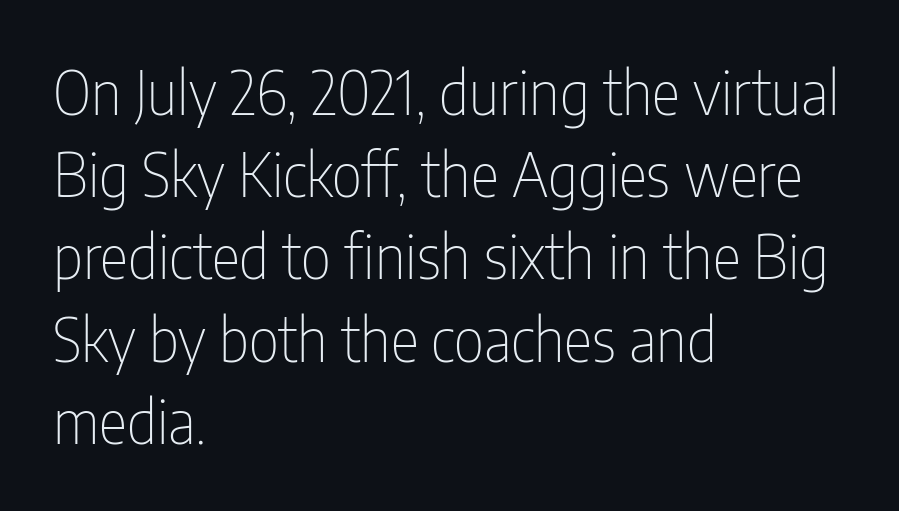
Nope, no serifs anywhere on these letters. Looks like regular typesetting: each glyph gets only the width it needs. Rows of type keep a routine distance in the vertical direction. Weight class: somewhere from thin through regular. Check the space under the baseline: it is left empty.
